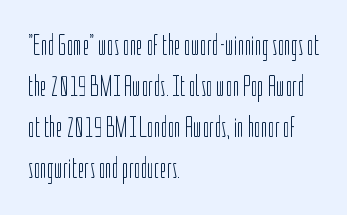
The horizontal fit of the characters is conventional and even. The letters stand upright; this is a roman face. This reads as an unemphasized weight, regular at the heaviest. In terms of letterform style, serifs are entirely absent. Reading down the block, your eye returns to a fixed left position each line.
